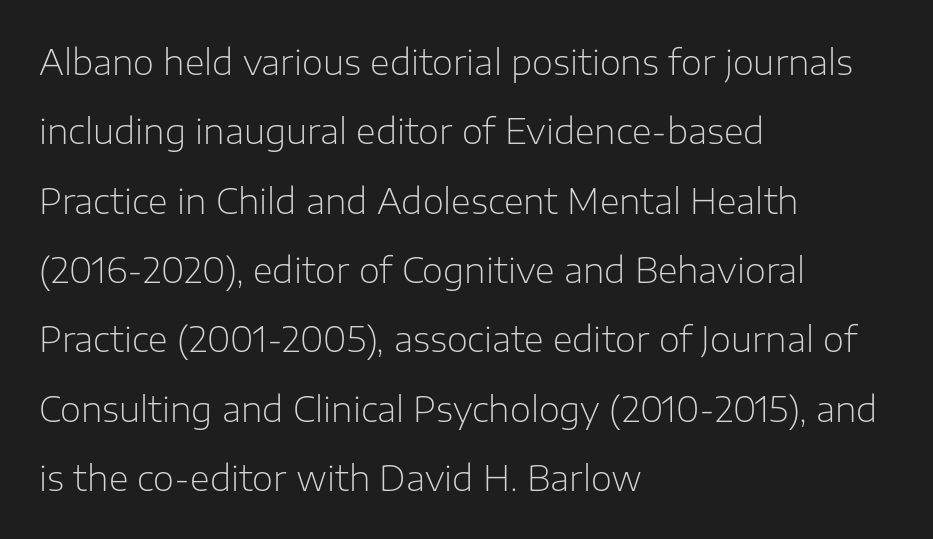
A sans-serif font was chosen for this passage. Summary of vertical rhythm: relaxed, with wide interline spacing. This rendering leaves character spacing at its baseline value. Underline: absent. The lines in this sample share a left origin and differ only in where they stop. Posture: upright roman.
